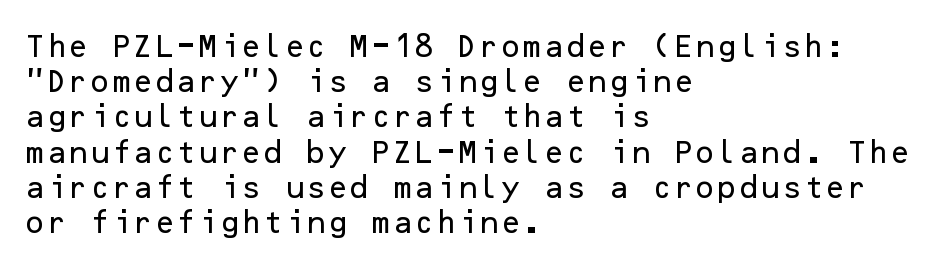
{"italic": "no", "underline": "no", "align": "left", "line_spacing": "normal", "line_spacing_ratio": 1.41, "letter_spacing": "normal", "letter_spacing_em": 0.0, "glyph_px": 25}
